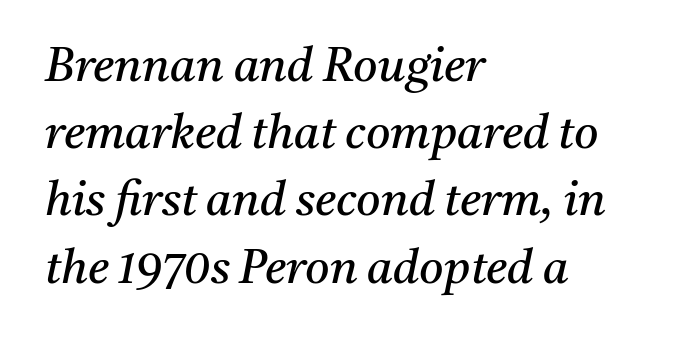
{"serif": "yes", "italic": "yes", "lean": "right", "slant_degrees": 11, "bold": "no", "weight": "regular", "width": "normal", "stroke_contrast": "medium", "x_height": "medium", "monospaced": "no", "underline": "no", "align": "left", "line_spacing": "normal", "line_spacing_ratio": 1.43, "letter_spacing": "normal", "letter_spacing_em": 0.0, "glyph_px": 47}
